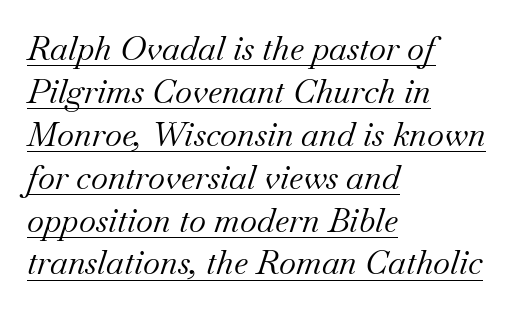
The image shows 33 px regular-weight serif type, italic (leaning right); set left-aligned, normal line spacing (1.3x), normal letter spacing, underlined; medium stroke contrast and a small x-height.
